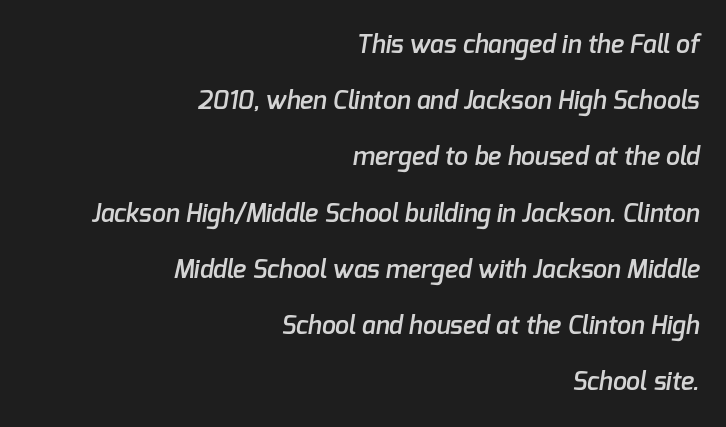
The letterforms sit shoulder to shoulder at normal distance. Typeset ragged left — the right edge is the straight one. Typesetter's note: demi weight, one step under bold. Clear beneath every line of the passage. The passage shown stacks its lines with a broad gap.
